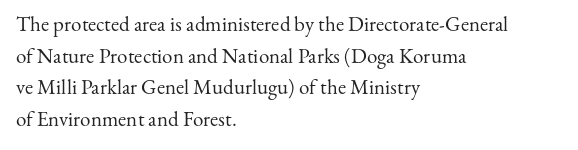
{"italic": "no", "bold": "no", "underline": "no", "align": "left", "line_spacing": "normal", "line_spacing_ratio": 1.51, "letter_spacing": "normal", "letter_spacing_em": 0.0, "glyph_px": 21}
